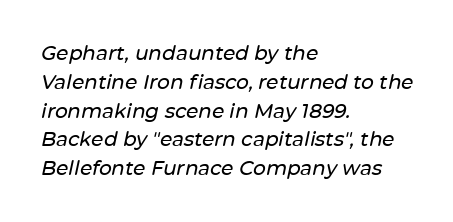
The paragraph has a hard left edge and a soft right edge. Looking at the ascenders, they clearly lean. The gaps between neighbouring characters are ordinary and unremarkable. Underlining? Definitely not there. Summary of vertical rhythm: regular, with standard interline spacing.
